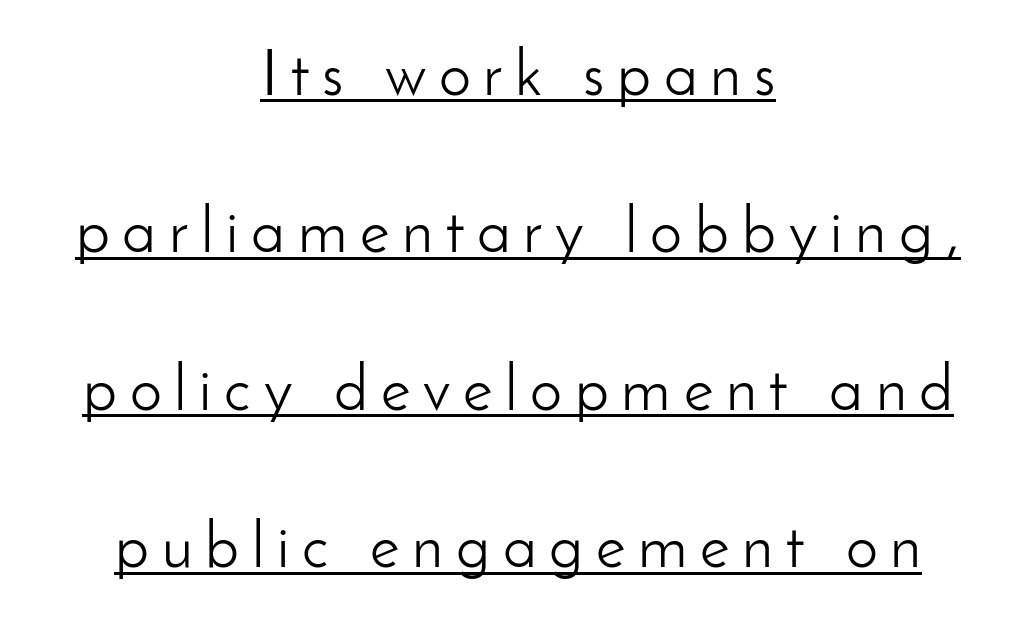
The image shows 64 px light sans-serif type, upright; set centered, loose line spacing (2.46x), unusually wide letter spacing (+0.2 em), underlined; low stroke contrast and a small x-height.
